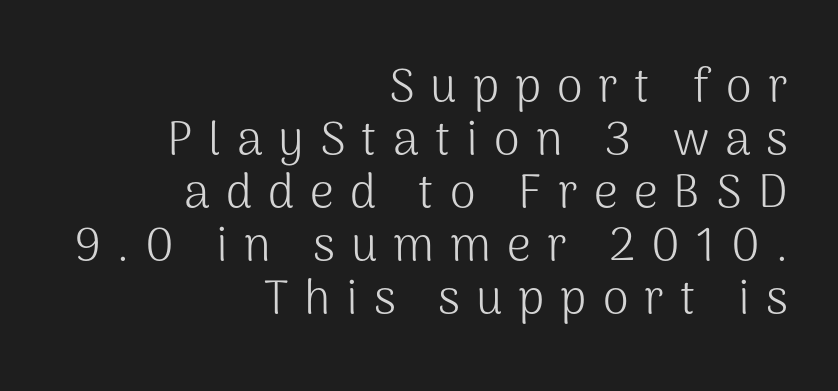
The image shows 47 px light sans-serif type, upright; set right-aligned, tight line spacing (1.13x), unusually wide letter spacing (+0.34 em), not underlined; medium stroke contrast and a medium x-height.
